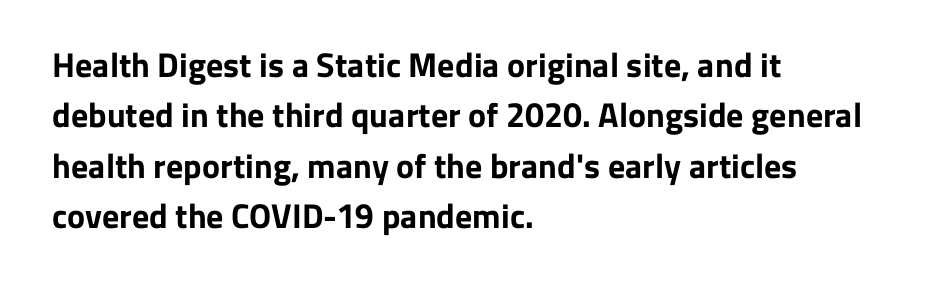
The image shows 34 px bold sans-serif type, upright; set left-aligned, normal line spacing (1.48x), normal letter spacing, not underlined; low stroke contrast and a medium x-height.
